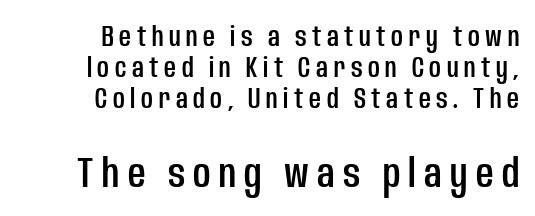
{"serif": "no", "italic": "no", "width": "condensed", "stroke_contrast": "low", "x_height": "large", "monospaced": "no", "underline": "no", "align": "right", "line_spacing": "tight", "line_spacing_ratio": 1.07, "larger_block": "second", "size_ratio": 1.48, "glyph_px": 43}
